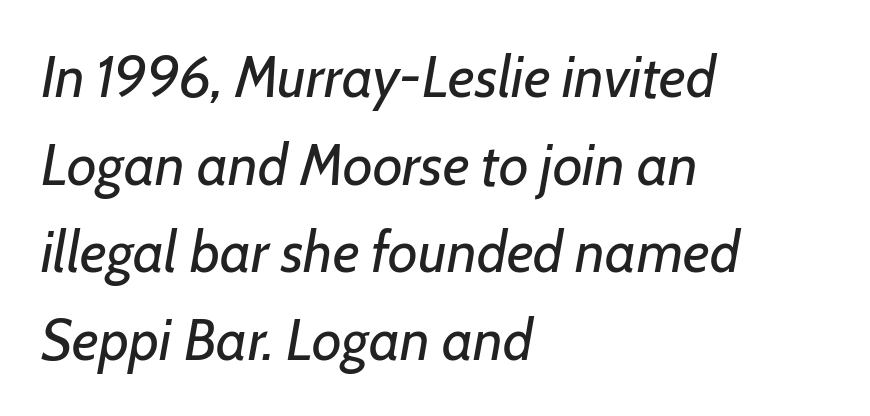
The image shows 58 px regular-weight type, italic (leaning right); set left-aligned, normal line spacing (1.51x), normal letter spacing, not underlined; low stroke contrast and a medium x-height.
